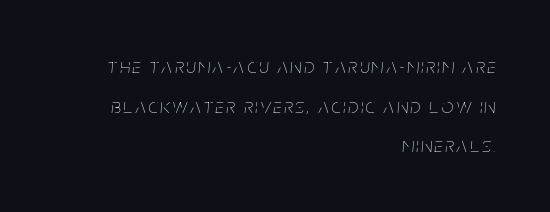
The image shows 21 px text type, italic (leaning right); set right-aligned, line spacing 1.89x, not underlined.
